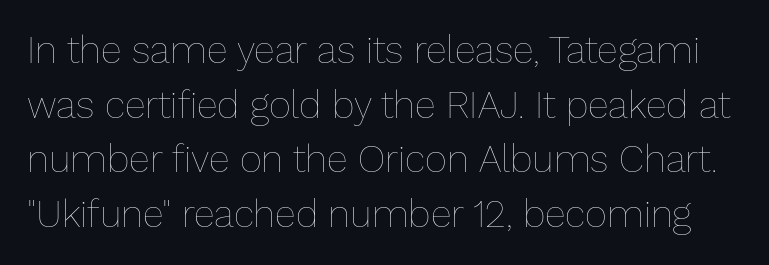
The image shows 38 px thin type, upright; set normal line spacing (1.44x), normal letter spacing, not underlined; low stroke contrast and a medium x-height.
